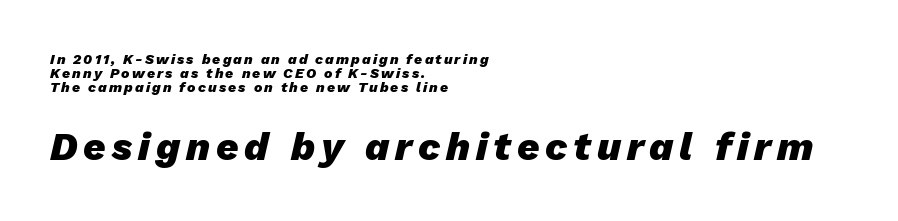
Nobody drew a line under any word here. Posture: slanted. Summary of weight: heavy, a full bold. A student would call this left alignment; a typographer would say flush left, rag right. In terms of leading, this rendering errs on the cramped side. If you squint, the bottom block still reads clearly — it's the larger of the two.
